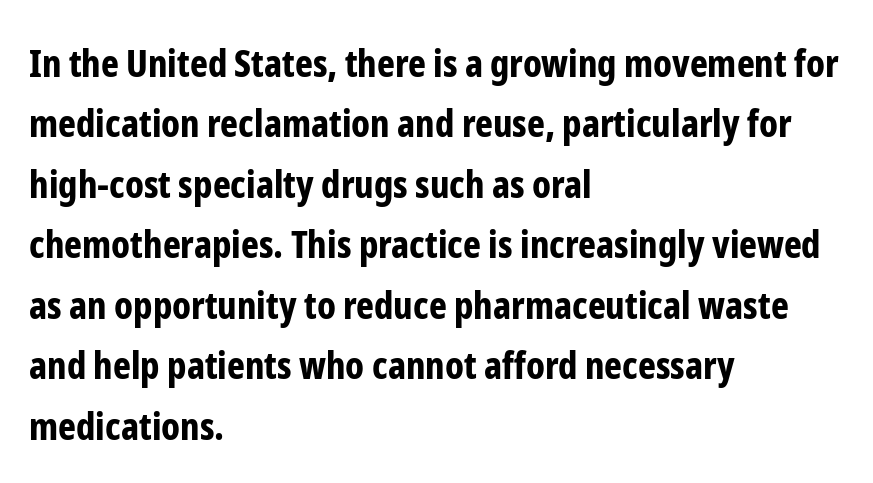
Q: Is the text bold? A: Yes.
Q: Is the text italic (slanted)? A: No, it is upright.
Q: Is the typeface a serif or a sans-serif typeface? A: Sans-serif.
Q: Is the text underlined? A: No.
Q: How is the paragraph aligned? A: Left-aligned.
Q: Is the spacing between letters normal or unusually wide? A: Normal.
Q: Is the spacing between lines tight, normal or loose? A: Normal.
Q: Width (condensed, normal, or wide)? A: Condensed.
Q: Stroke contrast? A: Low.
Q: x-height? A: Medium.
Q: Monospaced? A: No.
